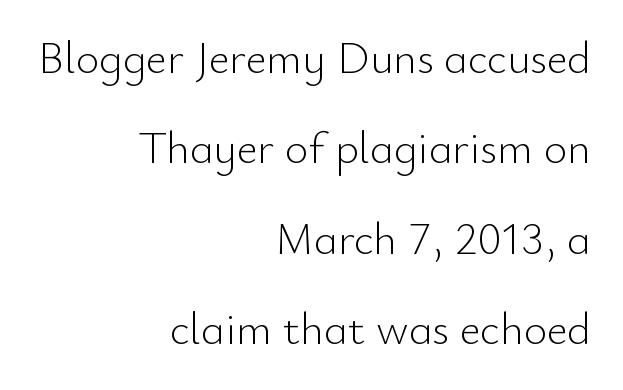
Q: Is the text bold? A: No.
Q: Is the text italic (slanted)? A: No, it is upright.
Q: Is the typeface a serif or a sans-serif typeface? A: Sans-serif.
Q: Is the text underlined? A: No.
Q: How is the paragraph aligned? A: Right-aligned.
Q: Is the spacing between letters normal or unusually wide? A: Normal.
Q: Is the spacing between lines tight, normal or loose? A: Loose.
Q: Width (condensed, normal, or wide)? A: Normal.
Q: Stroke contrast? A: Low.
Q: x-height? A: Small.
Q: Monospaced? A: No.
